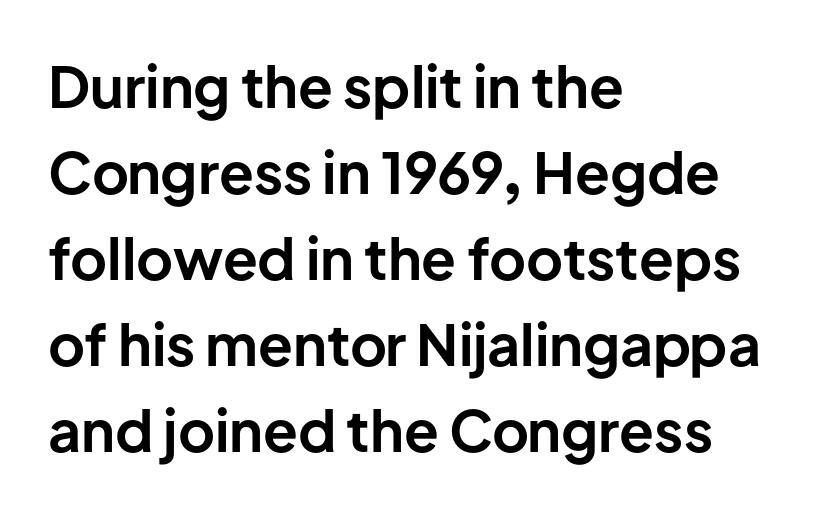
Q: Is the text bold? A: Yes.
Q: Is the text italic (slanted)? A: No, it is upright.
Q: Is the typeface a serif or a sans-serif typeface? A: Sans-serif.
Q: Is the text underlined? A: No.
Q: How is the paragraph aligned? A: Left-aligned.
Q: Is the spacing between letters normal or unusually wide? A: Normal.
Q: Is the spacing between lines tight, normal or loose? A: Normal.
Q: Width (condensed, normal, or wide)? A: Normal.
Q: Stroke contrast? A: Low.
Q: x-height? A: Medium.
Q: Monospaced? A: No.
